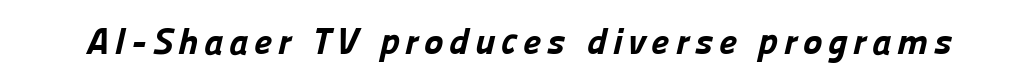
The image shows 37 px bold sans-serif type; set not underlined; low stroke contrast and a medium x-height.
